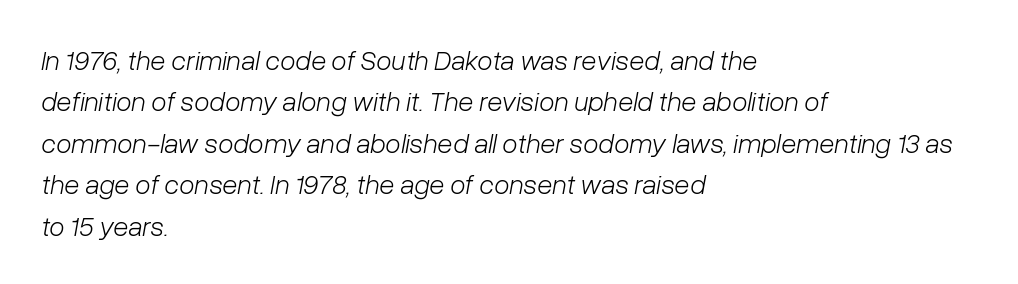
Descenders hang freely into open space. Think of a printed novel: that variable character pitch is what you see here. A typesetter would call this leading conventional body-copy spacing. Italic: yes, the glyphs are oblique.
